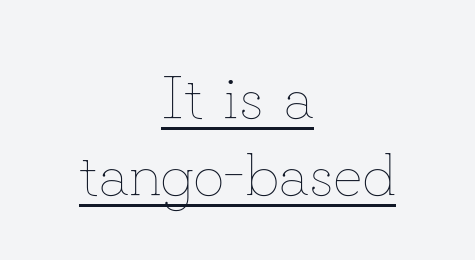
Q: Is the text bold? A: No.
Q: Is the text italic (slanted)? A: No, it is upright.
Q: Is the text underlined? A: Yes.
Q: How is the paragraph aligned? A: Centered.
Q: Is the spacing between letters normal or unusually wide? A: Normal.
Q: Is the spacing between lines tight, normal or loose? A: Normal.
Q: Width (condensed, normal, or wide)? A: Normal.
Q: Stroke contrast? A: Low.
Q: x-height? A: Small.
Q: Monospaced? A: No.
